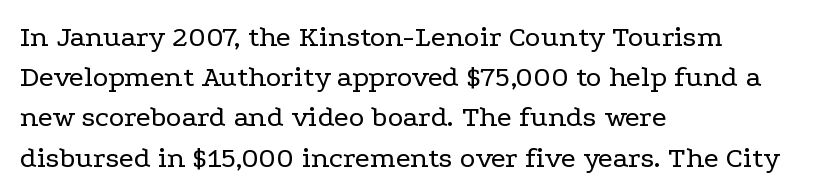
The image shows 30 px regular-weight, wide serif type, upright; set left-aligned, normal line spacing (1.34x), normal letter spacing, not underlined; low stroke contrast and a medium x-height.
